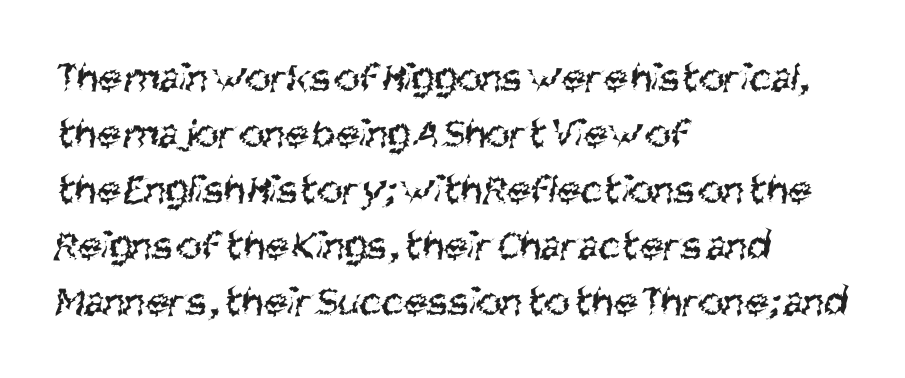
The image shows 43 px regular-weight, condensed sans-serif type; set left-aligned, normal line spacing (1.3x), normal letter spacing, not underlined; medium stroke contrast and a large x-height.
